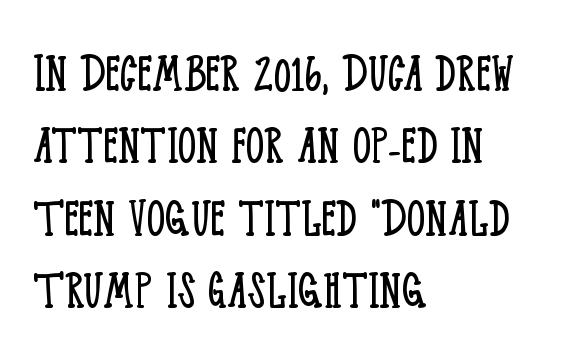
Descenders hang freely into open space. The rendering anchors every line to the left-hand side. The letterforms sit shoulder to shoulder at normal distance. In terms of posture, this sample is upright.
